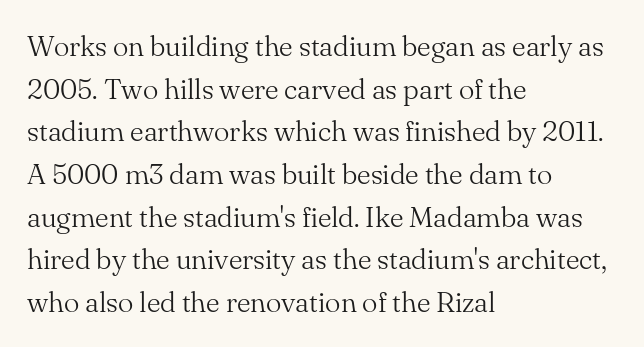
The image shows 29 px light serif type, upright; set left-aligned, normal line spacing (1.47x), normal letter spacing, not underlined; medium stroke contrast and a small x-height.
